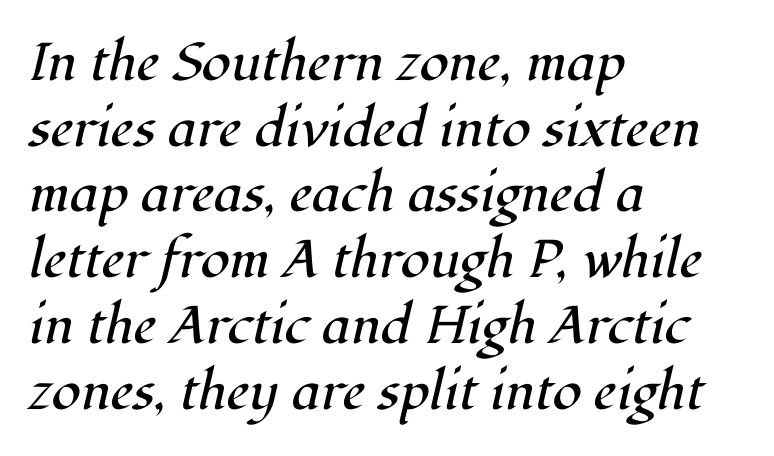
Does extra space separate the letters? No, they use regular spacing. The cut favours lightness, reaching ordinary text weight at its darkest. Quick note: italic. Think of a printed novel: that variable character pitch is what you see here.
